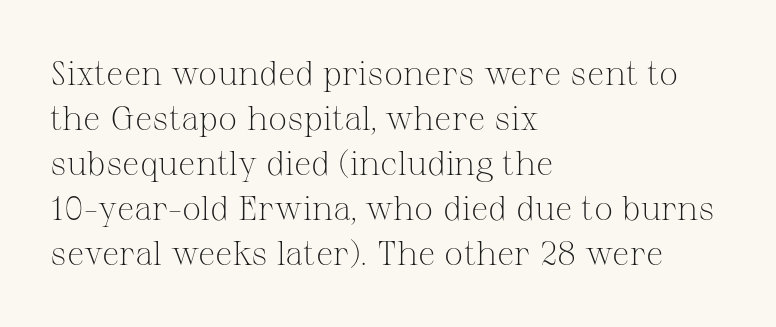
{"serif": "yes", "italic": "no", "bold": "no", "weight": "light", "width": "normal", "stroke_contrast": "medium", "x_height": "medium", "monospaced": "no", "underline": "no", "align": "left", "line_spacing": "normal", "line_spacing_ratio": 1.32, "letter_spacing": "normal", "letter_spacing_em": 0.0, "glyph_px": 34}
